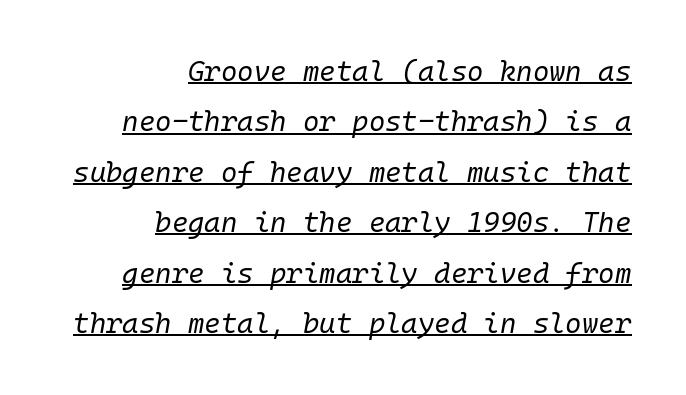
Underlined type. If you drew a ruler down the right edge, every line would touch it. Honestly, the letter spacing is just normal — you wouldn't notice it. Monospaced: the letters line up in strict vertical columns. Stroke thickness stays within the range of a standard reading face or lighter.
